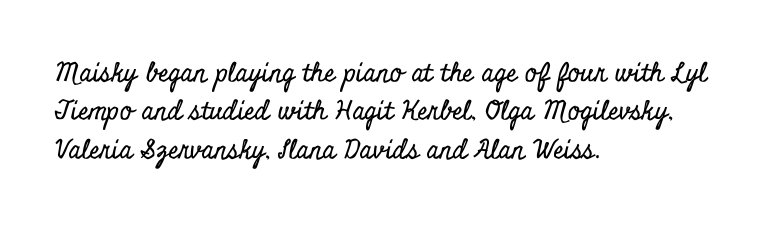
The image shows 26 px text type; set left-aligned, normal line spacing (1.48x), normal letter spacing, not underlined.
